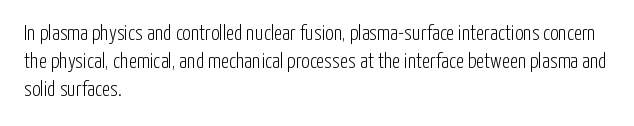
{"italic": "no", "bold": "no", "underline": "no", "align": "left", "line_spacing": "normal", "line_spacing_ratio": 1.34, "letter_spacing": "normal", "letter_spacing_em": 0.0, "glyph_px": 21}
